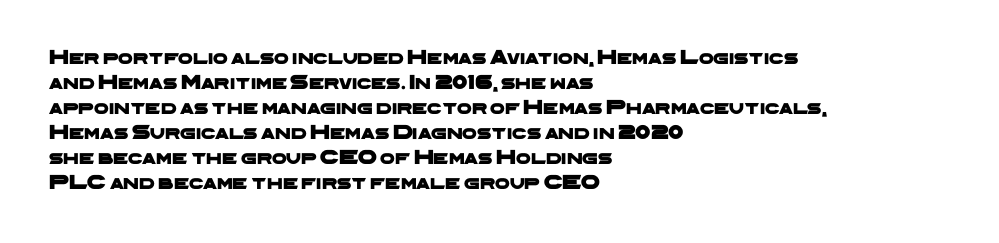
Q: Is the text underlined? A: No.
Q: How is the paragraph aligned? A: Left-aligned.
Q: Is the spacing between letters normal or unusually wide? A: Normal.
